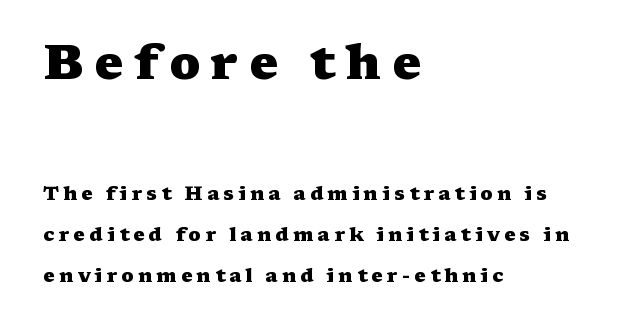
{"serif": "yes", "italic": "no", "bold": "yes", "weight": "heavy", "width": "wide", "stroke_contrast": "medium", "x_height": "medium", "monospaced": "no", "underline": "no", "align": "left", "line_spacing": "loose", "line_spacing_ratio": 2.17, "letter_spacing": "wide", "letter_spacing_em": 0.22, "larger_block": "first", "size_ratio": 2.53, "glyph_px": 48}
